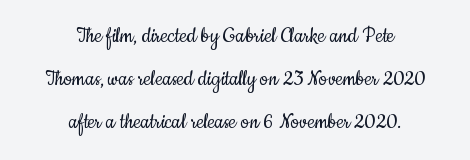
Q: Is the text bold? A: No.
Q: Is the text italic (slanted)? A: Yes.
Q: Is the text underlined? A: No.
Q: How is the paragraph aligned? A: Centered.
Q: Is the spacing between letters normal or unusually wide? A: Normal.
